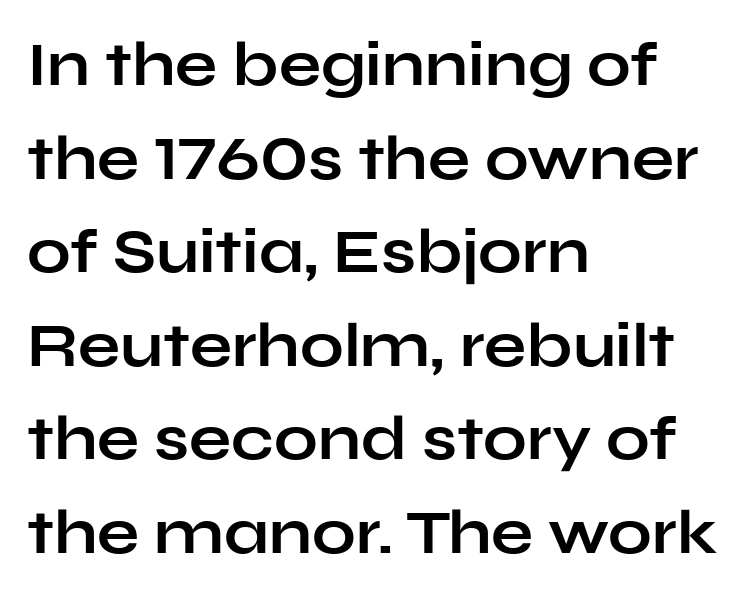
Q: Is the text bold? A: Yes.
Q: Is the text italic (slanted)? A: No, it is upright.
Q: Is the typeface a serif or a sans-serif typeface? A: Sans-serif.
Q: Is the text underlined? A: No.
Q: How is the paragraph aligned? A: Left-aligned.
Q: Is the spacing between letters normal or unusually wide? A: Normal.
Q: Is the spacing between lines tight, normal or loose? A: Normal.
Q: Width (condensed, normal, or wide)? A: Wide.
Q: Stroke contrast? A: Low.
Q: x-height? A: Medium.
Q: Monospaced? A: No.
